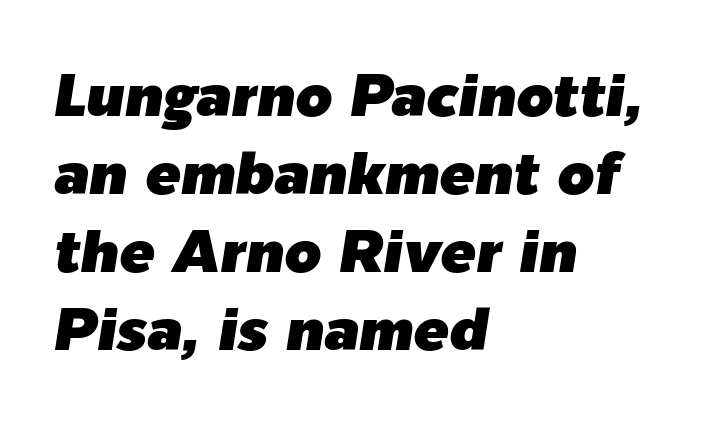
The image shows 59 px text type, italic (leaning right); set left-aligned, normal line spacing (1.32x), normal letter spacing, not underlined; low stroke contrast and a medium x-height.
